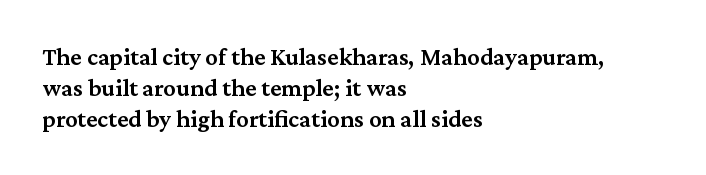
The image shows 25 px text type, upright; set left-aligned, line spacing 1.24x, normal letter spacing, not underlined.
